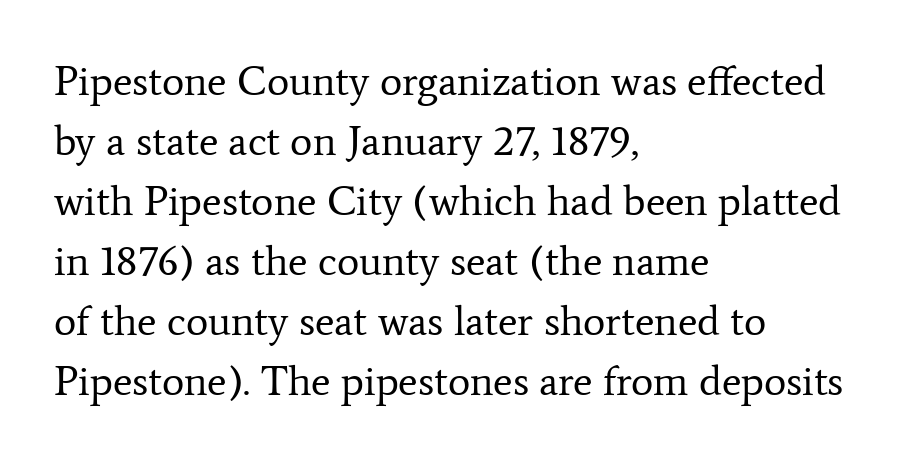
Style check: upright. Interline gaps are of average width in this sample. Look at the tracking — it's just the regular setting, nothing added. Which margin do the lines hug? The left one — the right edge is uneven. The weight tops out at a normal text grade. Spacing verdict: proportional, widths tailored to each character.
